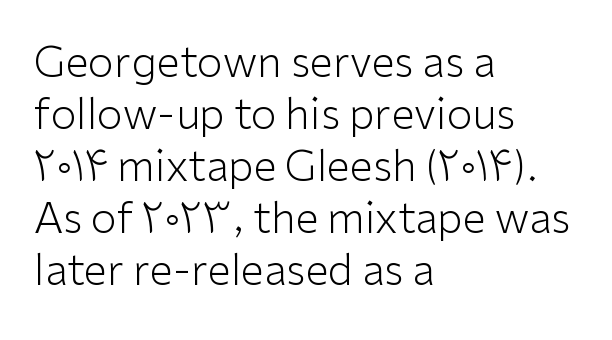
The string is rendered with underlining switched off. The letters advance in unequal steps, a hallmark of proportional type. The font family rendered here belongs to the sans-serif group. Standard letterfit; no display-style spreading of the glyphs. The letterforms sit at book weight or below.
